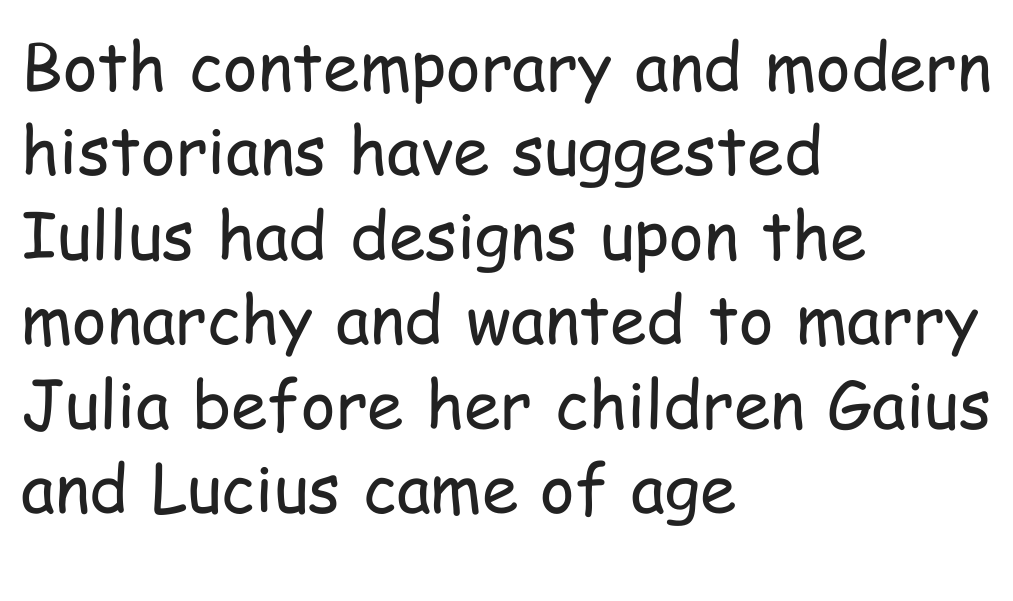
{"serif": "no", "italic": "no", "bold": "no", "weight": "regular", "width": "condensed", "stroke_contrast": "low", "x_height": "medium", "monospaced": "no", "underline": "no", "align": "left", "line_spacing": "normal", "line_spacing_ratio": 1.28, "letter_spacing": "normal", "letter_spacing_em": 0.0, "glyph_px": 66}
